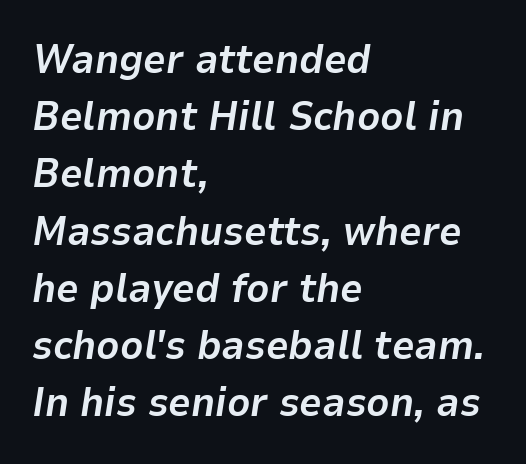
Evenly set lines give the paragraph a standard silhouette. Words float on clear page, feet unadorned. This sample has the flowing, uneven cadence of proportional lettering. The font is running at its bold setting. The rendering anchors every line to the left-hand side.
